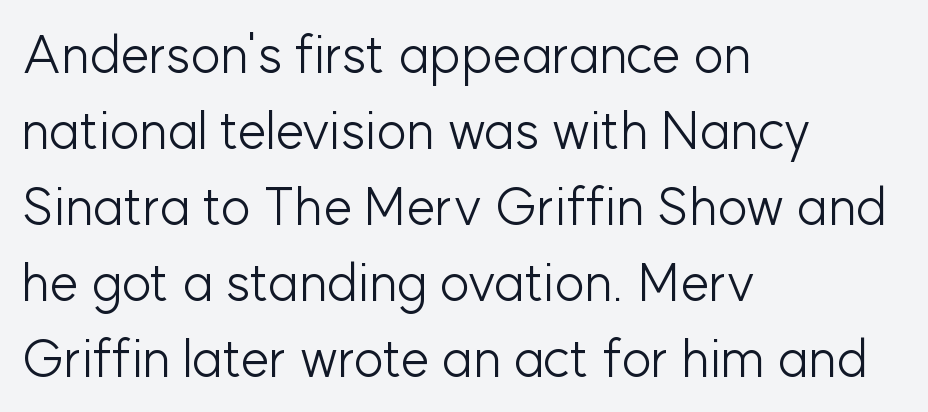
The image shows 52 px light sans-serif type, upright; set left-aligned, normal line spacing (1.46x), normal letter spacing, not underlined; low stroke contrast and a medium x-height.
